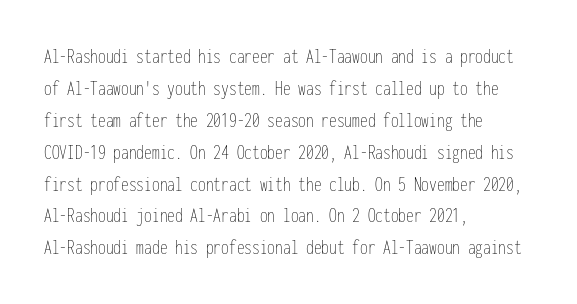
This sample uses an upright cut, with every glyph sitting square on the baseline. Check the space under the baseline: it is left empty. These lines are set flush left with a ragged right edge. Weight: not bold — regular or lighter.
